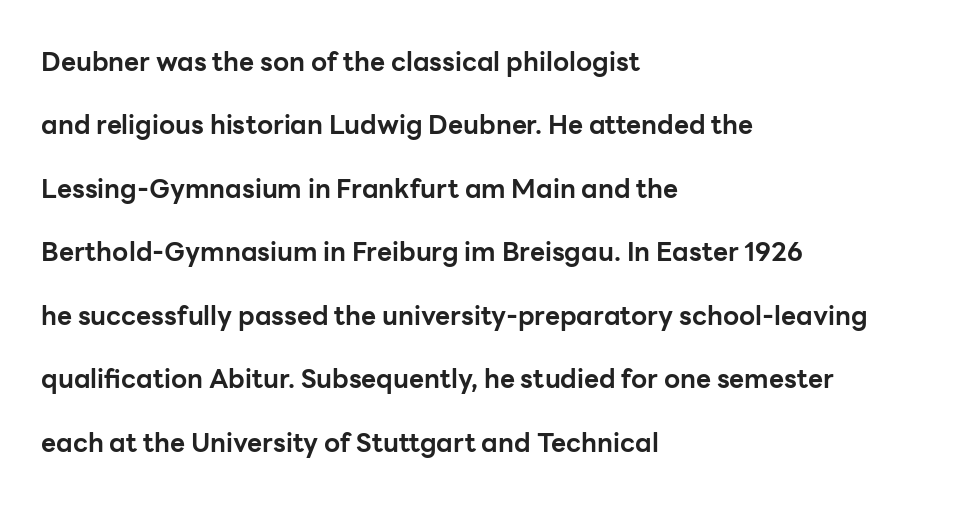
The image shows 26 px bold type, upright; set left-aligned, loose line spacing (2.44x), normal letter spacing, not underlined.
